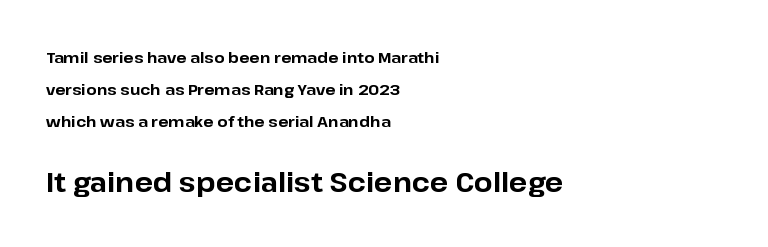
Q: Is the text bold? A: Yes.
Q: Is the text italic (slanted)? A: No, it is upright.
Q: Is the text underlined? A: No.
Q: How is the paragraph aligned? A: Left-aligned.
Q: Is the spacing between letters normal or unusually wide? A: Normal.
Q: Is the spacing between lines tight, normal or loose? A: Loose.
Q: Which block of text is set in a larger size, the first (top) or the second (bottom)? A: The second (bottom) one.
